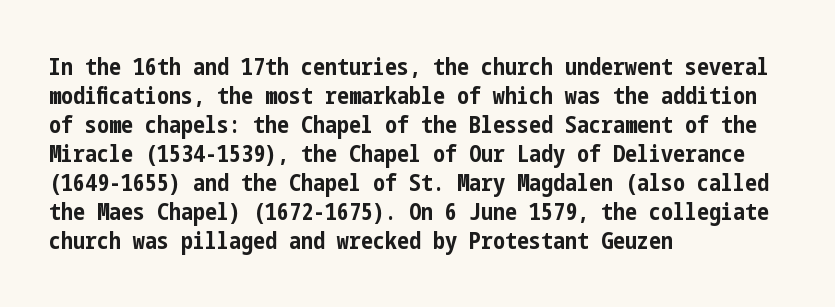
Q: Is the text bold? A: Yes.
Q: Is the text italic (slanted)? A: No, it is upright.
Q: Is the text underlined? A: No.
Q: How is the paragraph aligned? A: Left-aligned.
Q: Is the spacing between letters normal or unusually wide? A: Normal.
